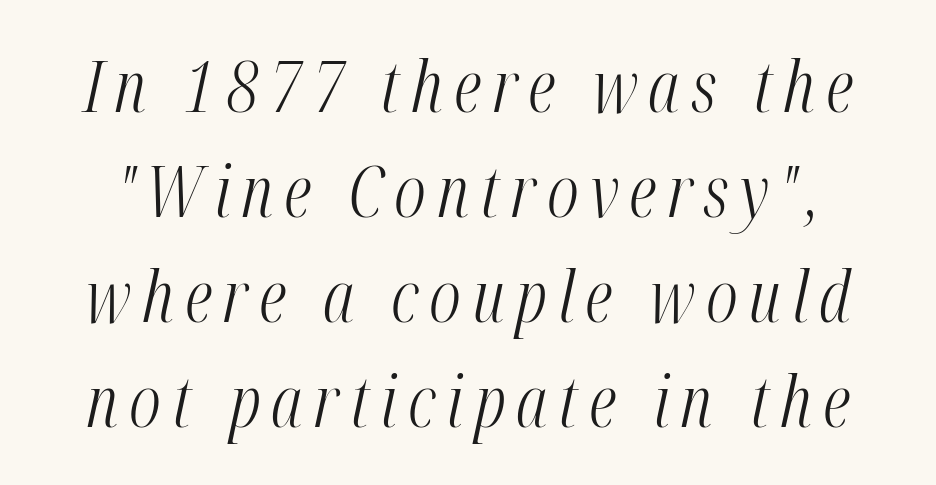
Q: Is the text bold? A: No.
Q: Is the text italic (slanted)? A: Yes, it leans right by about 12 degrees.
Q: Is the text underlined? A: No.
Q: Is the spacing between lines tight, normal or loose? A: Normal.
Q: Width (condensed, normal, or wide)? A: Condensed.
Q: Stroke contrast? A: Medium.
Q: x-height? A: Medium.
Q: Monospaced? A: No.
